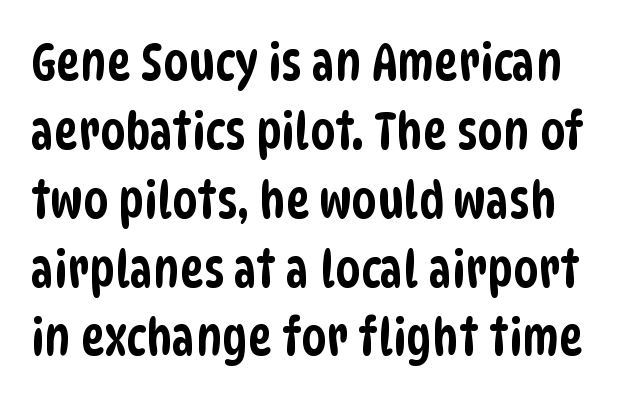
The image shows 51 px condensed sans-serif type; set normal line spacing (1.35x), normal letter spacing, not underlined; low stroke contrast and a large x-height.
